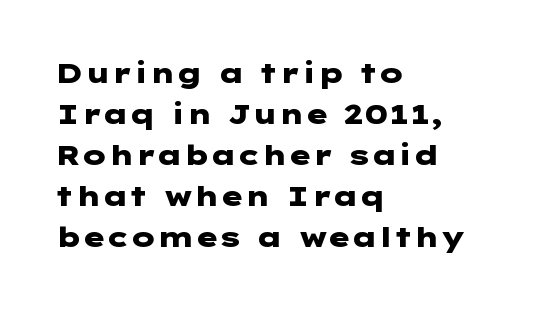
You could call the tracking neutral — neither tight nor loose. Look at the stroke-to-counter ratio: heavy, a bold. Students, observe: this is what conventionally led text looks like. Horizontally, the lines are justified to the leading edge only. Letterform terminals end flat and unadorned throughout the passage.
